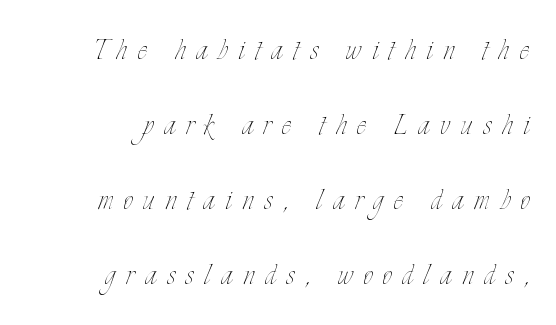
The characters are drawn with everyday or finer stroke widths. The space directly below the letters is spotless. Whoever set this chose breathing room over compactness in the vertical rhythm. Characters follow at a spacing far wider than the type designer built in. This sample has the flowing, uneven cadence of proportional lettering.
